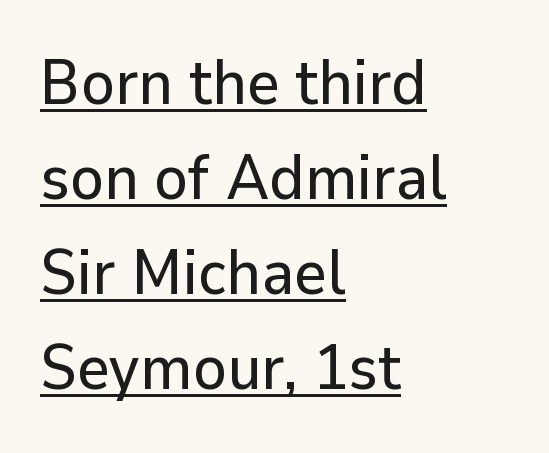
Q: Is the text italic (slanted)? A: No, it is upright.
Q: Is the typeface a serif or a sans-serif typeface? A: Sans-serif.
Q: Is the text underlined? A: Yes.
Q: How is the paragraph aligned? A: Left-aligned.
Q: Is the spacing between letters normal or unusually wide? A: Normal.
Q: Is the spacing between lines tight, normal or loose? A: Normal.
Q: Width (condensed, normal, or wide)? A: Normal.
Q: Stroke contrast? A: Low.
Q: x-height? A: Medium.
Q: Monospaced? A: No.
